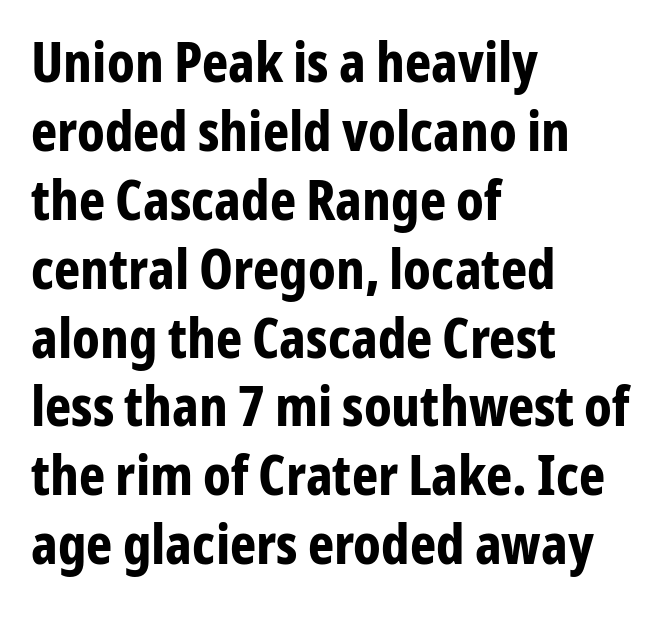
{"serif": "no", "italic": "no", "bold": "yes", "weight": "bold", "width": "condensed", "stroke_contrast": "low", "x_height": "medium", "monospaced": "no", "underline": "no", "align": "left", "line_spacing_ratio": 1.23, "letter_spacing": "normal", "letter_spacing_em": 0.0, "glyph_px": 56}
